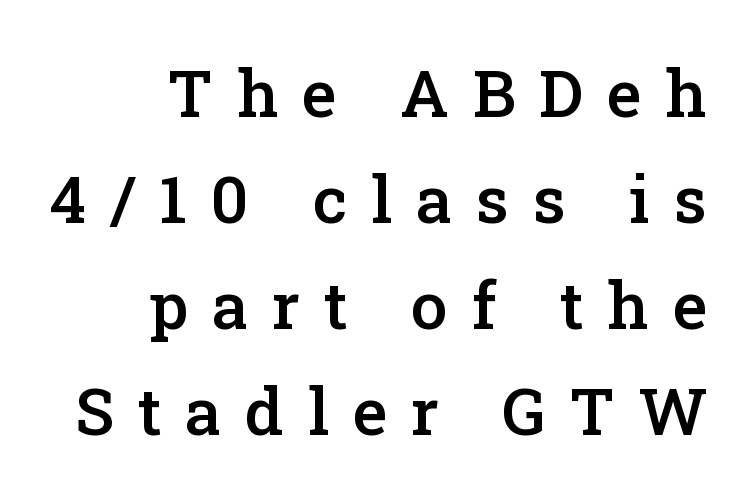
Unlike italic type, these characters show no tilt at all. Think of a printed novel: that variable character pitch is what you see here. Reading down the block, your eye finds every line finishing at a fixed right position. A normal amount of white space separates one row of letters from the next.
